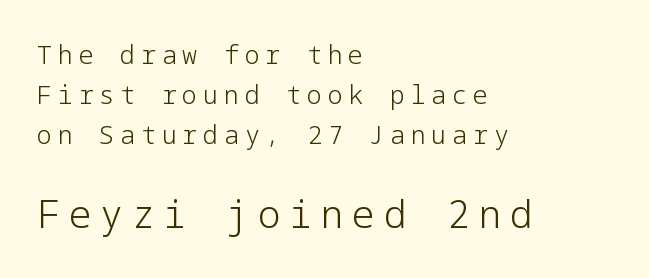
{"serif": "no", "italic": "no", "bold": "no", "weight": "light", "width": "normal", "stroke_contrast": "low", "x_height": "medium", "underline": "no", "align": "left", "line_spacing": "normal", "line_spacing_ratio": 1.6, "letter_spacing": "wide", "letter_spacing_em": 0.23, "larger_block": "second", "size_ratio": 1.52, "glyph_px": 38}
